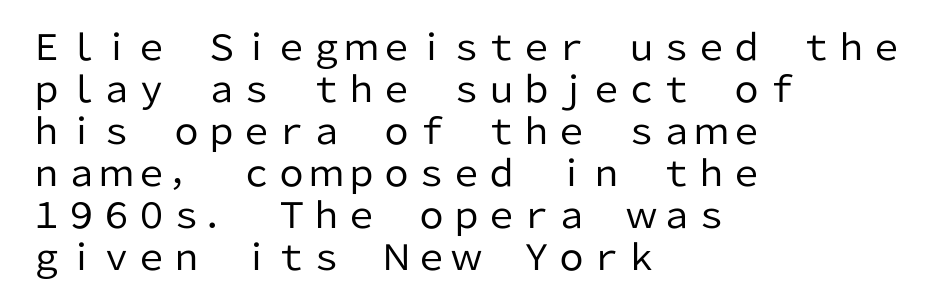
Q: Is the text bold? A: No.
Q: Is the text italic (slanted)? A: No, it is upright.
Q: Is the typeface a serif or a sans-serif typeface? A: Sans-serif.
Q: Is the text underlined? A: No.
Q: How is the paragraph aligned? A: Left-aligned.
Q: Is the spacing between letters normal or unusually wide? A: Normal.
Q: Width (condensed, normal, or wide)? A: Normal.
Q: Stroke contrast? A: Low.
Q: x-height? A: Medium.
Q: Monospaced? A: No.
